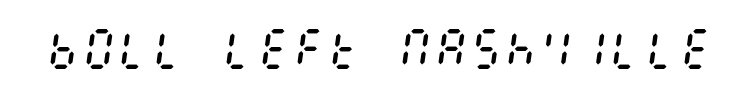
Q: Is the text bold? A: No.
Q: Is the text italic (slanted)? A: Yes, it leans right by about 8 degrees.
Q: Is the text underlined? A: No.
Q: Is the spacing between letters normal or unusually wide? A: Normal.
Q: Width (condensed, normal, or wide)? A: Condensed.
Q: Stroke contrast? A: Medium.
Q: x-height? A: Large.
